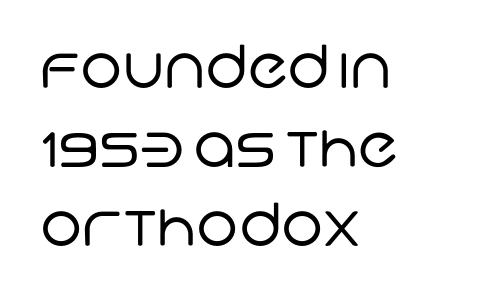
{"serif": "no", "bold": "no", "weight": "regular", "width": "normal", "stroke_contrast": "low", "x_height": "large", "monospaced": "no", "underline": "no", "align": "left", "line_spacing": "normal", "line_spacing_ratio": 1.34, "letter_spacing": "normal", "letter_spacing_em": 0.0, "glyph_px": 59}
